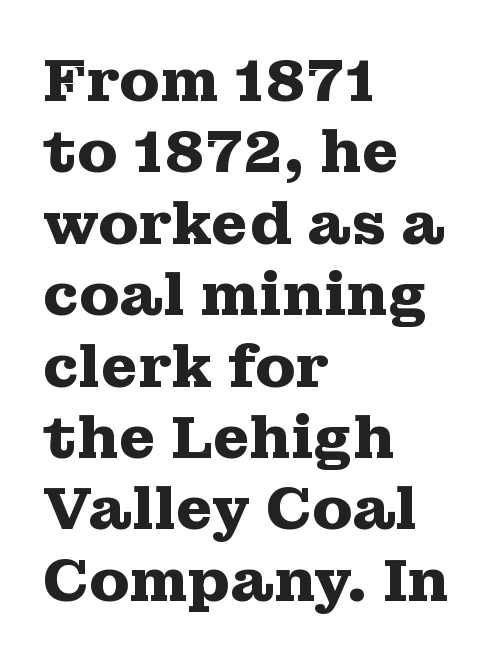
Q: Is the text bold? A: Yes.
Q: Is the text italic (slanted)? A: No, it is upright.
Q: Is the typeface a serif or a sans-serif typeface? A: Serif.
Q: Is the text underlined? A: No.
Q: How is the paragraph aligned? A: Left-aligned.
Q: Is the spacing between letters normal or unusually wide? A: Normal.
Q: Width (condensed, normal, or wide)? A: Wide.
Q: Stroke contrast? A: Medium.
Q: x-height? A: Medium.
Q: Monospaced? A: No.
